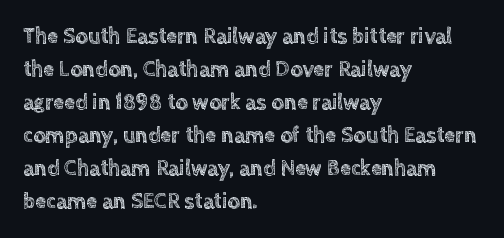
{"italic": "no", "underline": "no", "align": "left", "line_spacing": "normal", "line_spacing_ratio": 1.5, "letter_spacing": "normal", "letter_spacing_em": 0.0, "glyph_px": 22}
